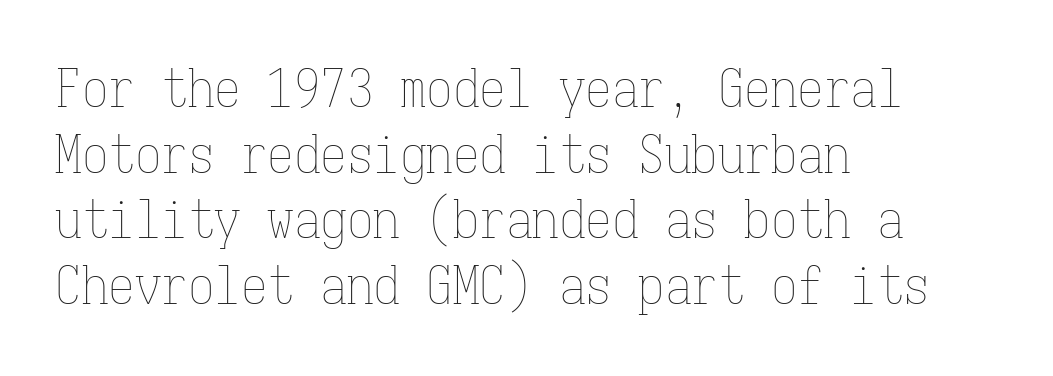
{"italic": "no", "bold": "no", "weight": "thin", "width": "condensed", "stroke_contrast": "low", "x_height": "medium", "monospaced": "yes", "underline": "no", "align": "left", "line_spacing_ratio": 1.24, "letter_spacing": "normal", "letter_spacing_em": 0.0, "glyph_px": 53}
